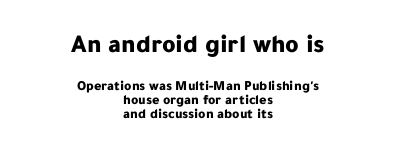
The leading is snug, giving the passage a crowded texture. A typesetter would call this zero additional tracking. The more generous point size was reserved for the upper chunk. The foot of each line stays bare and open. Every stem runs plumb, perpendicular to the baseline.
